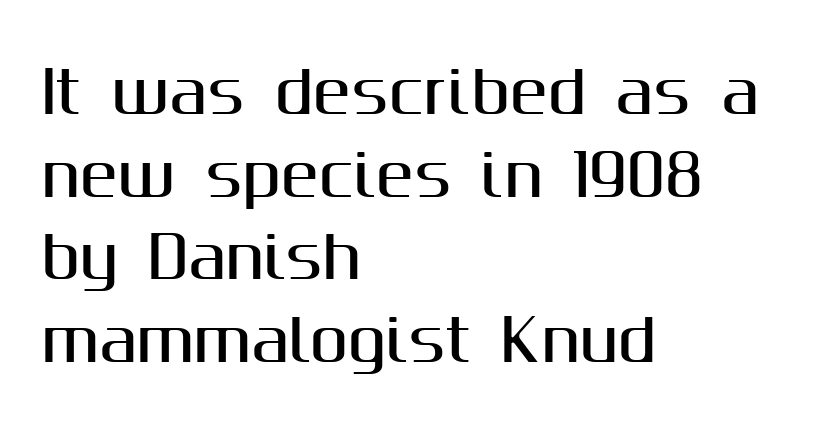
Q: Is the text italic (slanted)? A: No, it is upright.
Q: Is the typeface a serif or a sans-serif typeface? A: Sans-serif.
Q: Is the text underlined? A: No.
Q: How is the paragraph aligned? A: Left-aligned.
Q: Is the spacing between letters normal or unusually wide? A: Normal.
Q: Is the spacing between lines tight, normal or loose? A: Normal.
Q: Width (condensed, normal, or wide)? A: Normal.
Q: Stroke contrast? A: Medium.
Q: x-height? A: Medium.
Q: Monospaced? A: No.
